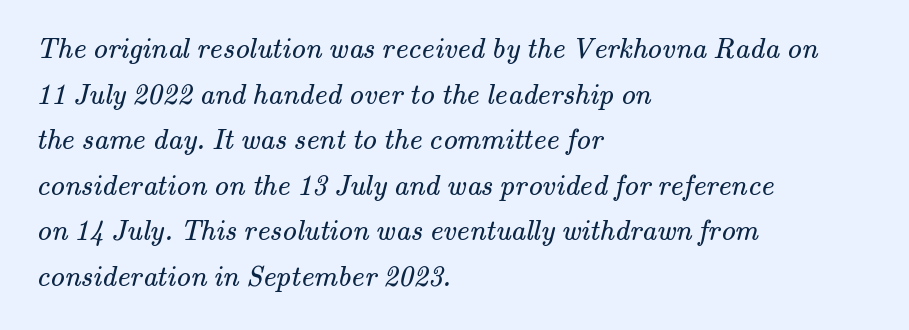
The image shows 29 px regular-weight serif type; set left-aligned, normal line spacing (1.57x), normal letter spacing, not underlined; medium stroke contrast and a small x-height.
